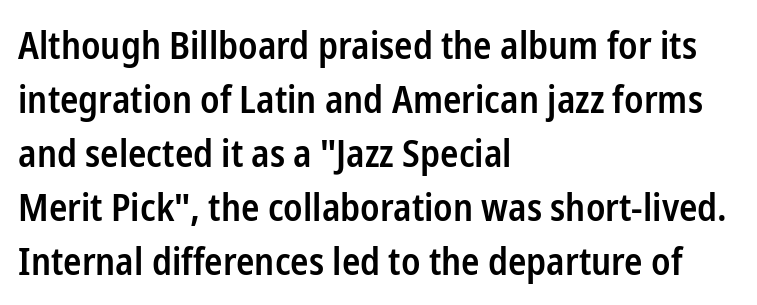
Its strokes are somewhat broadened, the hallmark of semibold type. Compared with typical body copy, the letter spacing here is the same. Is this a fixed-width face? No — the glyphs have proportional, varying widths. Is the block centered? No — it sits flush against the left margin. Letters rest on an invisible, unmarked baseline. Quick note: not italic, upright.
